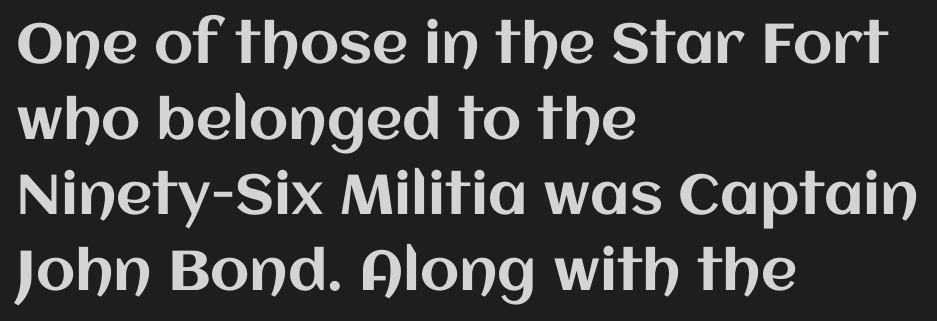
Q: Is the text italic (slanted)? A: No, it is upright.
Q: Is the text underlined? A: No.
Q: How is the paragraph aligned? A: Left-aligned.
Q: Is the spacing between letters normal or unusually wide? A: Normal.
Q: Is the spacing between lines tight, normal or loose? A: Normal.
Q: Width (condensed, normal, or wide)? A: Normal.
Q: Stroke contrast? A: Medium.
Q: x-height? A: Large.
Q: Monospaced? A: No.
